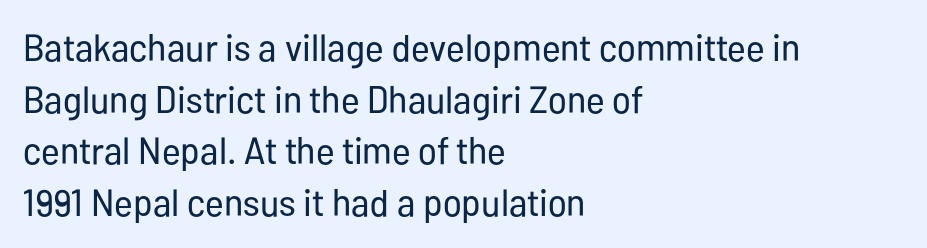
{"serif": "no", "italic": "no", "bold": "no", "weight": "regular", "width": "condensed", "stroke_contrast": "low", "x_height": "medium", "monospaced": "no", "underline": "no", "align": "left", "line_spacing": "normal", "line_spacing_ratio": 1.36, "letter_spacing": "normal", "letter_spacing_em": 0.0, "glyph_px": 38}
